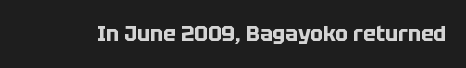
The letterforms sit shoulder to shoulder at normal distance. These lines were composed using upright roman letters. Check the space under the baseline: it is left empty. The sample has been set heavy, in full bold.
